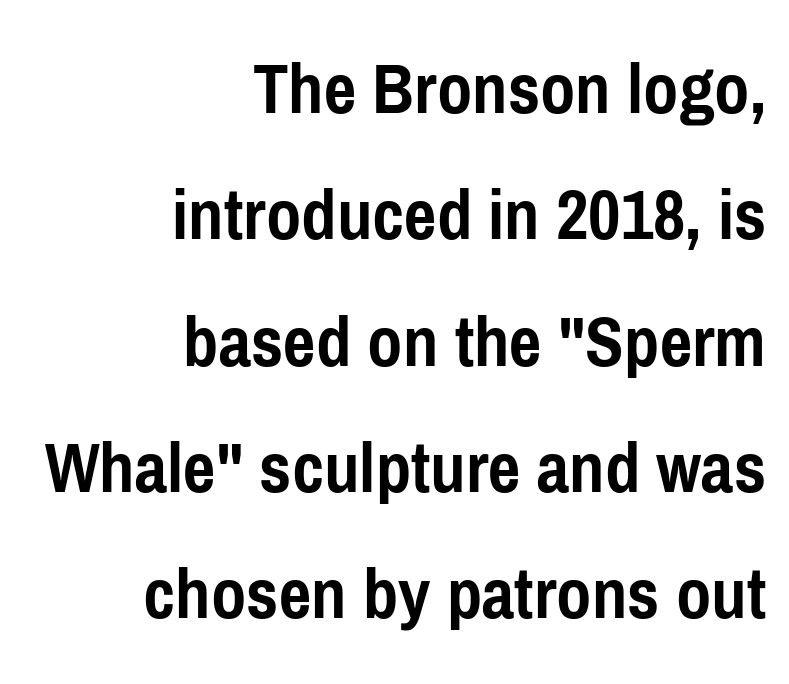
The image shows 77 px semibold, condensed sans-serif type, upright; set right-aligned, normal line spacing (1.64x), normal letter spacing, not underlined; low stroke contrast and a medium x-height.
